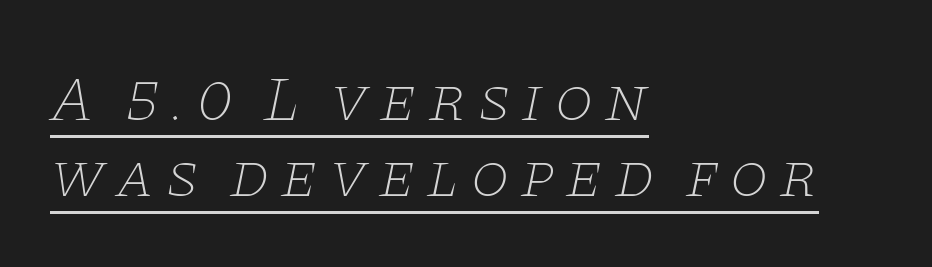
{"serif": "yes", "italic": "yes", "lean": "right", "slant_degrees": 11, "bold": "no", "weight": "thin", "width": "wide", "stroke_contrast": "low", "x_height": "large", "monospaced": "no", "underline": "yes", "align": "left", "line_spacing_ratio": 1.21, "glyph_px": 63}
